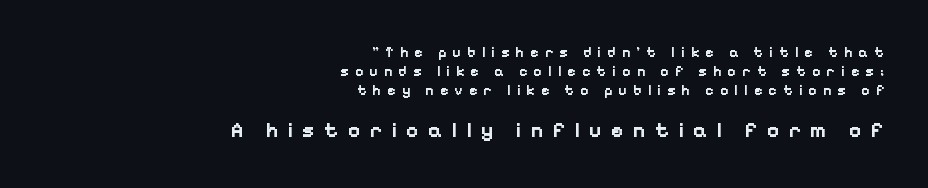
This sample uses expanded letter spacing, leaving extra air between glyphs. Every letter is thick-stroked: bold, no question. It's the straight-up-and-down kind of type. Which margin do the lines hug? The right one — the left edge is uneven. Vertical spacing — default.
